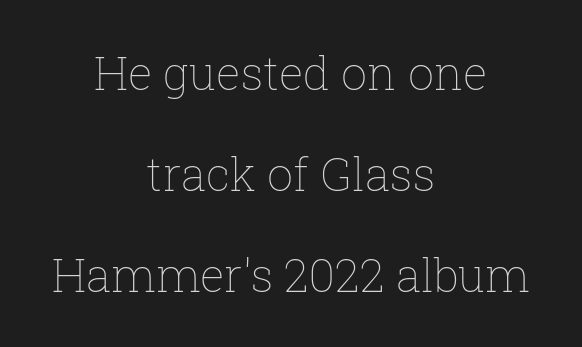
Every stem runs plumb, perpendicular to the baseline. Weight: regular or lighter. Character widths vary here, with narrow letters taking less room than wide ones. Is there much room between lines? Yes — plenty of vertical air separates them. The letters sit at their default tracking, neither squeezed nor spread. Bare-footed words on every line.
